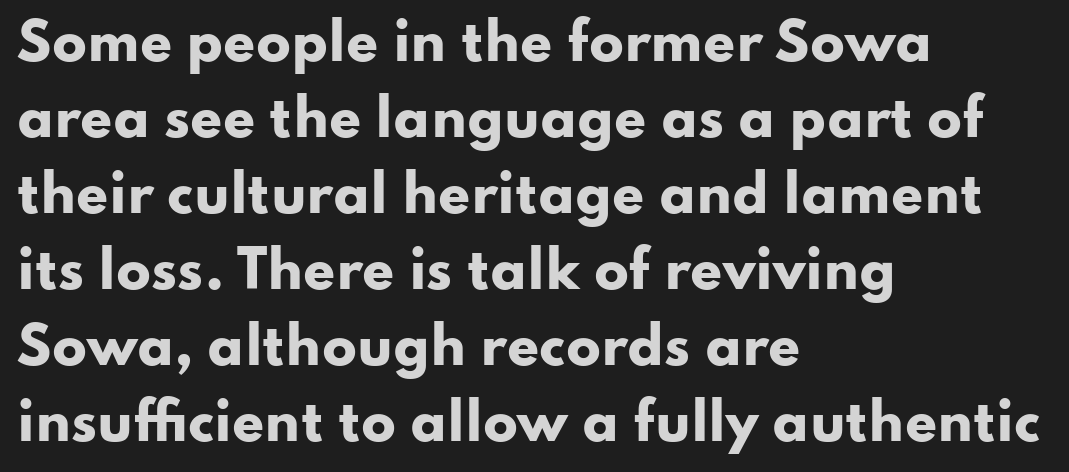
Q: Is the text bold? A: Yes.
Q: Is the text italic (slanted)? A: No, it is upright.
Q: Is the typeface a serif or a sans-serif typeface? A: Sans-serif.
Q: Is the text underlined? A: No.
Q: How is the paragraph aligned? A: Left-aligned.
Q: Is the spacing between letters normal or unusually wide? A: Normal.
Q: Is the spacing between lines tight, normal or loose? A: Normal.
Q: Width (condensed, normal, or wide)? A: Wide.
Q: Stroke contrast? A: Low.
Q: x-height? A: Small.
Q: Monospaced? A: No.
